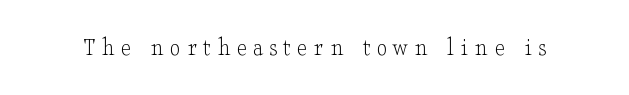
This is the regular roman posture of the typeface. This sample uses expanded letter spacing, leaving extra air between glyphs. No word sits above an underline. Ink coverage per letter is moderate at most.
